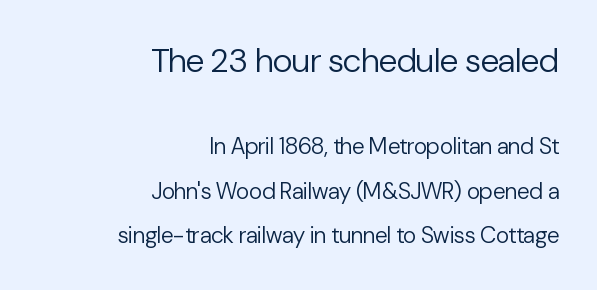
Size hierarchy here favors the leading block over the trailing one. A student would call this right alignment; a typographer would say flush right, rag left. Has an underline been added? It has not. These lines are rendered in a variable-pitch font.
